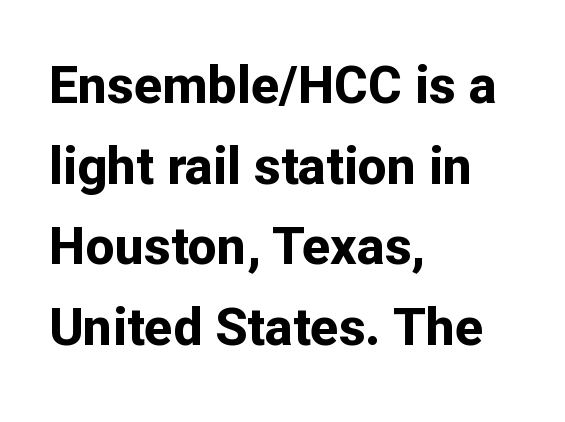
Q: Is the text bold? A: Yes.
Q: Is the text italic (slanted)? A: No, it is upright.
Q: Is the typeface a serif or a sans-serif typeface? A: Sans-serif.
Q: Is the text underlined? A: No.
Q: How is the paragraph aligned? A: Left-aligned.
Q: Is the spacing between letters normal or unusually wide? A: Normal.
Q: Is the spacing between lines tight, normal or loose? A: Normal.
Q: Width (condensed, normal, or wide)? A: Normal.
Q: Stroke contrast? A: Low.
Q: x-height? A: Medium.
Q: Monospaced? A: No.
